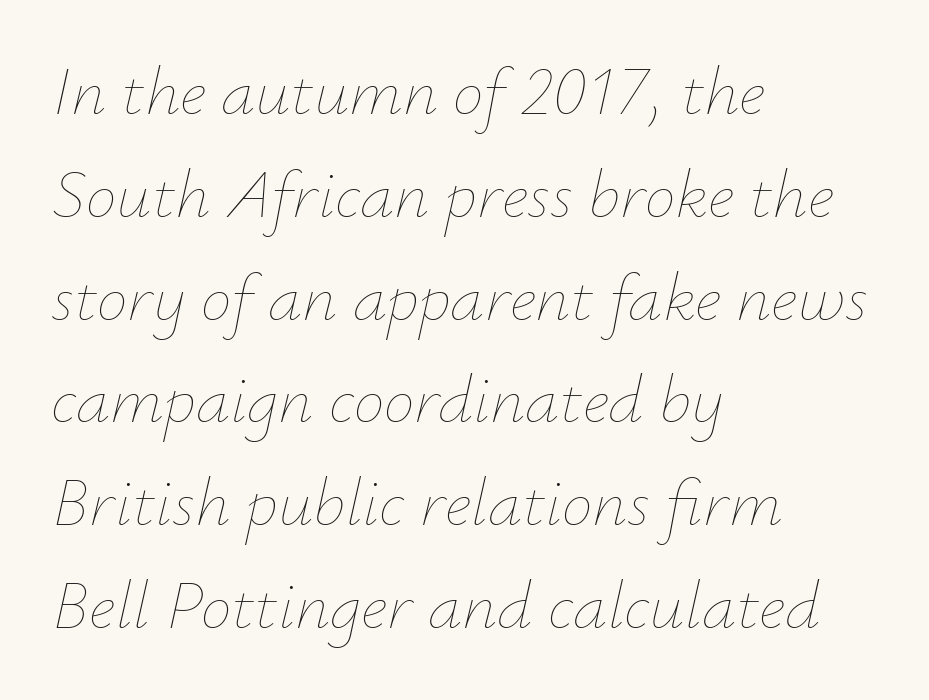
{"italic": "yes", "lean": "right", "slant_degrees": 12, "bold": "no", "weight": "thin", "width": "normal", "stroke_contrast": "low", "x_height": "small", "monospaced": "no", "underline": "no", "align": "left", "line_spacing": "normal", "line_spacing_ratio": 1.49, "letter_spacing": "normal", "letter_spacing_em": 0.0, "glyph_px": 69}
